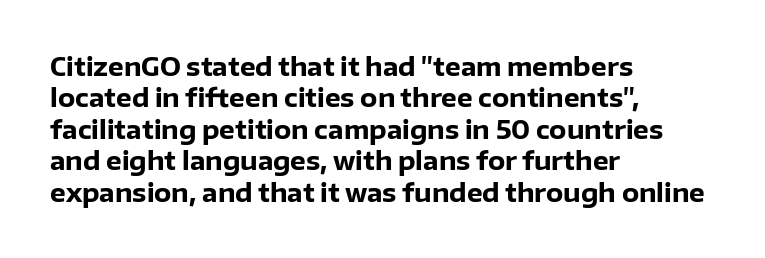
Q: Is the text bold? A: Yes.
Q: Is the text italic (slanted)? A: No, it is upright.
Q: Is the text underlined? A: No.
Q: How is the paragraph aligned? A: Left-aligned.
Q: Is the spacing between letters normal or unusually wide? A: Normal.
Q: Is the spacing between lines tight, normal or loose? A: Normal.
